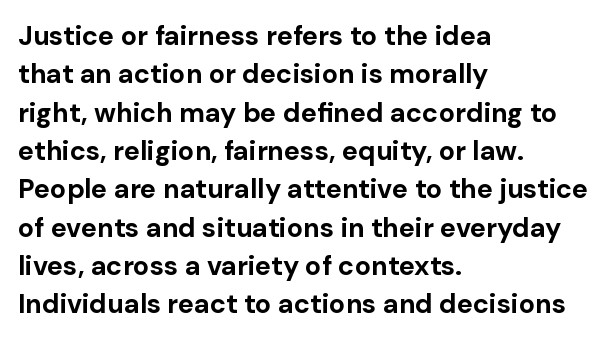
{"italic": "no", "bold": "yes", "underline": "no", "align": "left", "line_spacing": "normal", "line_spacing_ratio": 1.42, "letter_spacing": "normal", "letter_spacing_em": 0.0, "glyph_px": 27}
